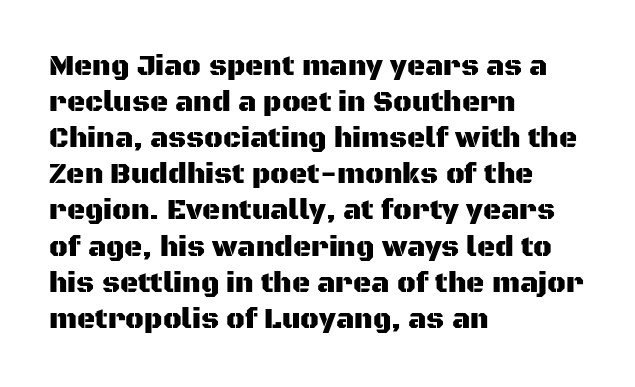
The image shows 28 px sans-serif type, upright; set left-aligned, normal line spacing (1.29x), normal letter spacing, not underlined; medium stroke contrast and a large x-height.
